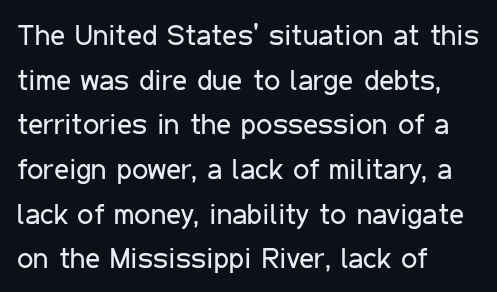
{"serif": "no", "italic": "no", "bold": "no", "weight": "regular", "width": "condensed", "stroke_contrast": "low", "x_height": "medium", "monospaced": "no", "underline": "no", "align": "left", "line_spacing": "normal", "line_spacing_ratio": 1.54, "letter_spacing": "normal", "letter_spacing_em": 0.0, "glyph_px": 29}
